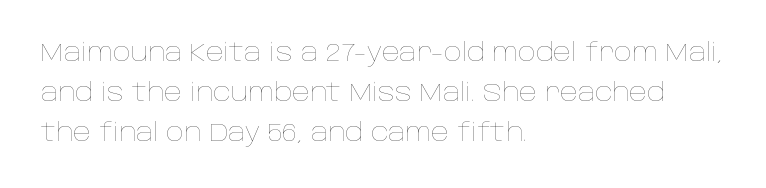
{"italic": "no", "bold": "no", "underline": "no", "align": "left", "line_spacing": "normal", "line_spacing_ratio": 1.6, "letter_spacing": "normal", "letter_spacing_em": 0.0, "glyph_px": 25}
